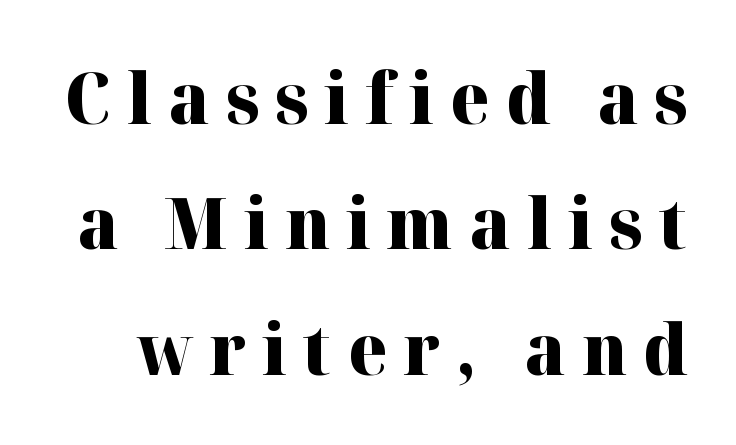
You could not count columns in this text — the font is proportionally spaced. Short note: letters widely spaced. I'd describe the lettering as bold — thick and assertive. Style check: upright. The strip under each line holds only bare page. Unlike a clean sans, this face finishes its strokes with serifs.
